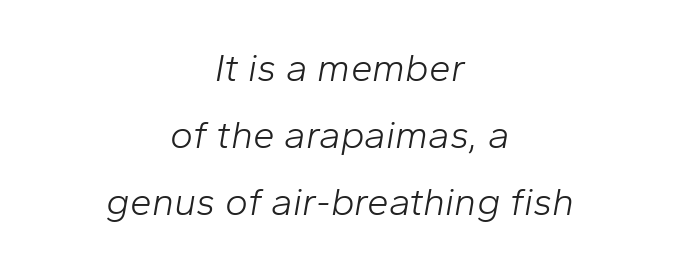
The image shows 39 px light type, italic (leaning right); set centered, line spacing 1.72x, normal letter spacing, not underlined; low stroke contrast and a medium x-height.
